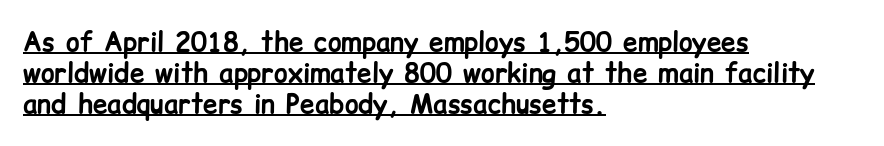
{"italic": "no", "bold": "yes", "underline": "yes", "align": "left", "line_spacing_ratio": 1.2, "letter_spacing": "normal", "letter_spacing_em": 0.0, "glyph_px": 26}
